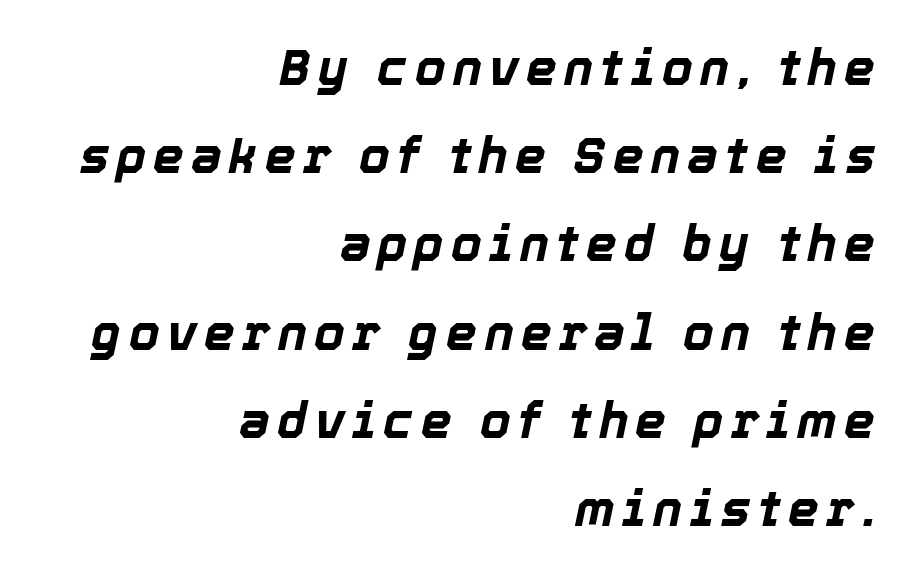
Q: Is the text bold? A: Yes.
Q: Is the text italic (slanted)? A: Yes, it leans right by about 12 degrees.
Q: Is the text underlined? A: No.
Q: How is the paragraph aligned? A: Right-aligned.
Q: Width (condensed, normal, or wide)? A: Normal.
Q: x-height? A: Medium.
Q: Monospaced? A: No.
